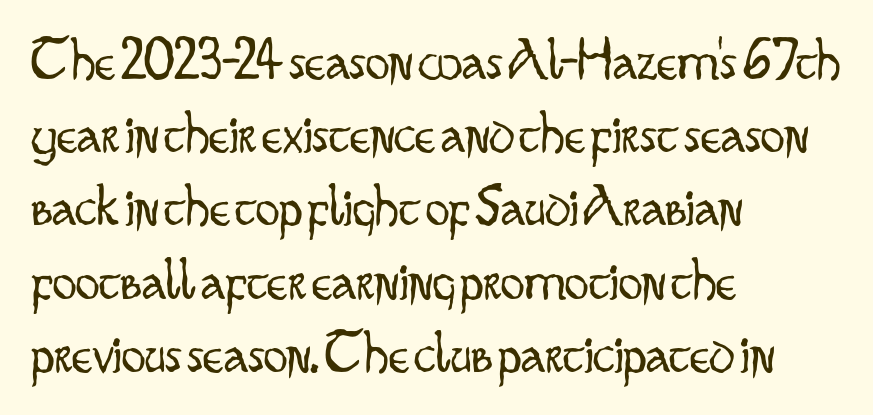
Q: Is the text bold? A: No.
Q: Is the text italic (slanted)? A: No, it is upright.
Q: Is the typeface a serif or a sans-serif typeface? A: Sans-serif.
Q: Is the text underlined? A: No.
Q: How is the paragraph aligned? A: Left-aligned.
Q: Is the spacing between letters normal or unusually wide? A: Normal.
Q: Width (condensed, normal, or wide)? A: Condensed.
Q: Stroke contrast? A: Low.
Q: x-height? A: Small.
Q: Monospaced? A: No.
